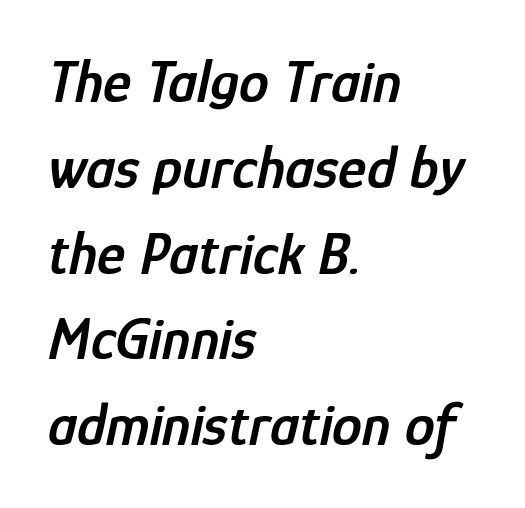
{"italic": "yes", "lean": "right", "slant_degrees": 12, "bold": "semi", "weight": "semibold", "width": "condensed", "stroke_contrast": "low", "x_height": "medium", "monospaced": "no", "underline": "no", "align": "left", "line_spacing": "normal", "line_spacing_ratio": 1.43, "letter_spacing": "normal", "letter_spacing_em": 0.0, "glyph_px": 60}
